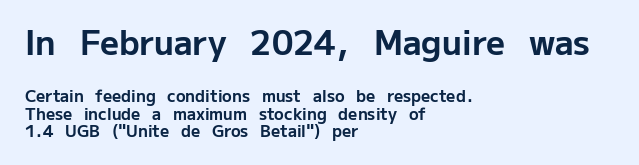
The image shows 33 px bold sans-serif type, upright; set left-aligned, tight line spacing (1.09x), normal letter spacing, not underlined; the first (top) block is 2.06x larger; low stroke contrast and a medium x-height.
